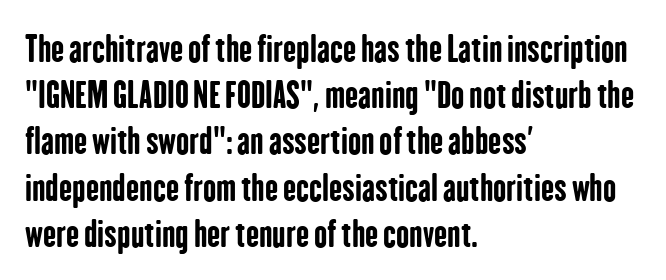
Q: Is the text bold? A: Yes.
Q: Is the text italic (slanted)? A: No, it is upright.
Q: Is the typeface a serif or a sans-serif typeface? A: Sans-serif.
Q: Is the text underlined? A: No.
Q: How is the paragraph aligned? A: Left-aligned.
Q: Is the spacing between letters normal or unusually wide? A: Normal.
Q: Is the spacing between lines tight, normal or loose? A: Normal.
Q: Width (condensed, normal, or wide)? A: Condensed.
Q: Stroke contrast? A: Low.
Q: x-height? A: Medium.
Q: Monospaced? A: No.
